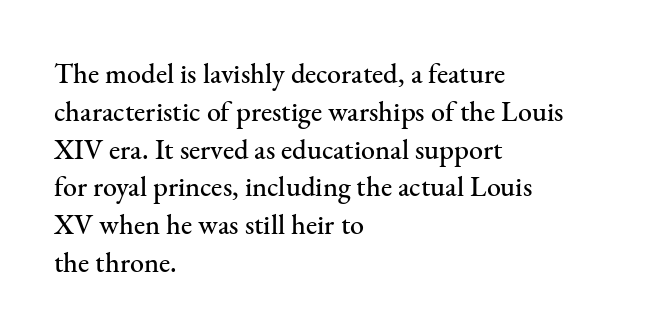
{"serif": "yes", "italic": "no", "width": "normal", "stroke_contrast": "medium", "x_height": "small", "monospaced": "no", "underline": "no", "align": "left", "line_spacing": "normal", "line_spacing_ratio": 1.35, "letter_spacing": "normal", "letter_spacing_em": 0.0, "glyph_px": 28}
